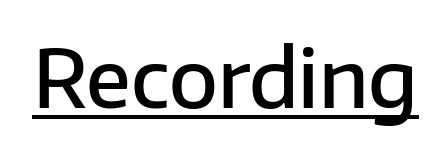
{"serif": "no", "italic": "no", "bold": "semi", "weight": "semibold", "width": "normal", "stroke_contrast": "low", "x_height": "medium", "monospaced": "no", "underline": "yes", "letter_spacing": "normal", "letter_spacing_em": 0.0, "glyph_px": 80}
